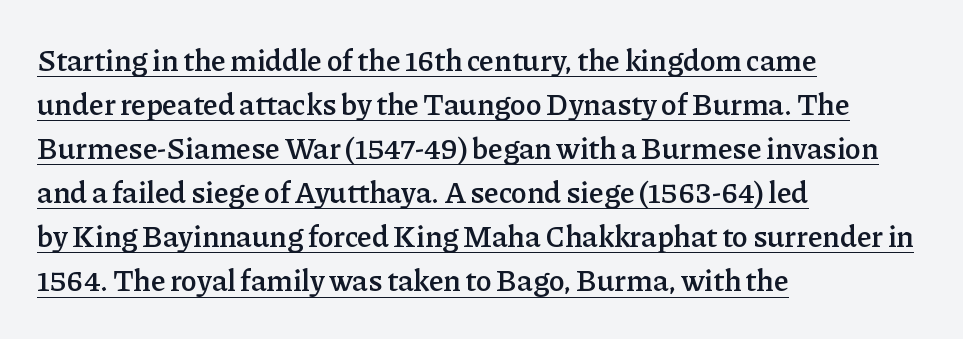
Q: Is the text bold? A: Semi-bold.
Q: Is the text italic (slanted)? A: No, it is upright.
Q: Is the typeface a serif or a sans-serif typeface? A: Serif.
Q: Is the text underlined? A: Yes.
Q: How is the paragraph aligned? A: Left-aligned.
Q: Is the spacing between letters normal or unusually wide? A: Normal.
Q: Is the spacing between lines tight, normal or loose? A: Normal.
Q: Width (condensed, normal, or wide)? A: Normal.
Q: Stroke contrast? A: Low.
Q: x-height? A: Medium.
Q: Monospaced? A: No.
